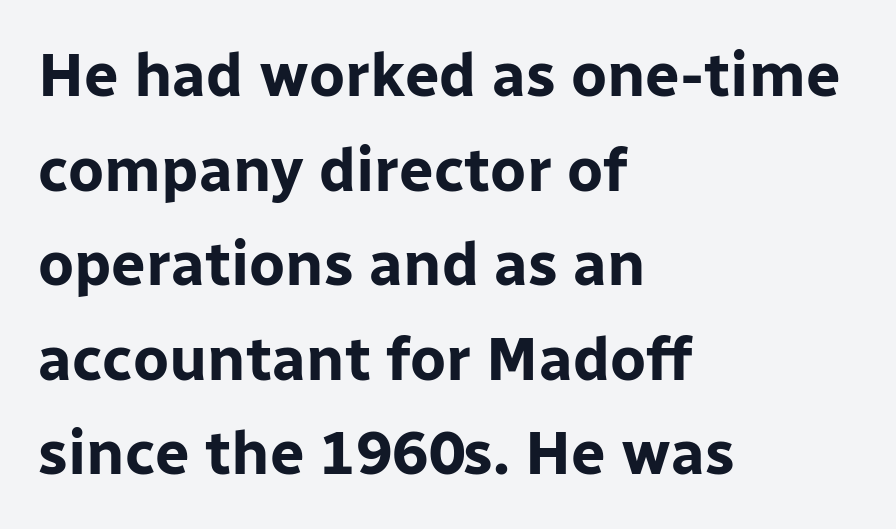
Q: Is the text bold? A: Yes.
Q: Is the text italic (slanted)? A: No, it is upright.
Q: Is the typeface a serif or a sans-serif typeface? A: Sans-serif.
Q: Is the text underlined? A: No.
Q: How is the paragraph aligned? A: Left-aligned.
Q: Is the spacing between letters normal or unusually wide? A: Normal.
Q: Is the spacing between lines tight, normal or loose? A: Normal.
Q: Width (condensed, normal, or wide)? A: Normal.
Q: Stroke contrast? A: Low.
Q: x-height? A: Medium.
Q: Monospaced? A: No.
